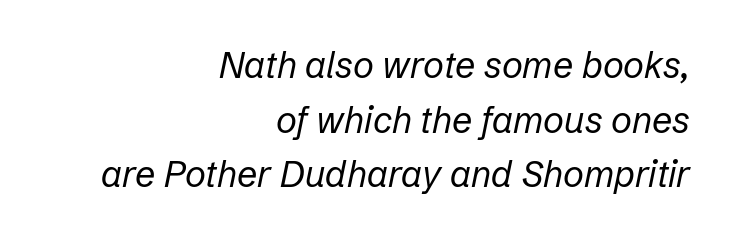
The letterforms sit shoulder to shoulder at normal distance. The face used here is proportionally spaced, like ordinary book or web type. Casual observation: everything's shoved over to the right. No letter is thick-stroked: the sample isn't bold. Type without underlining.
